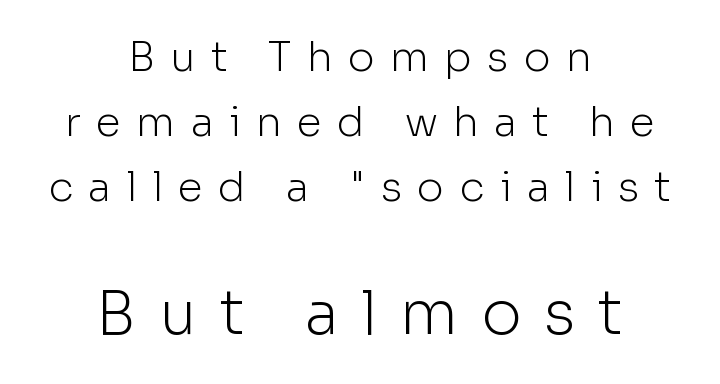
The image shows 61 px light sans-serif type, upright; set centered, normal line spacing (1.58x), unusually wide letter spacing (+0.37 em), not underlined; the second (bottom) block is 1.49x larger; low stroke contrast and a medium x-height.
